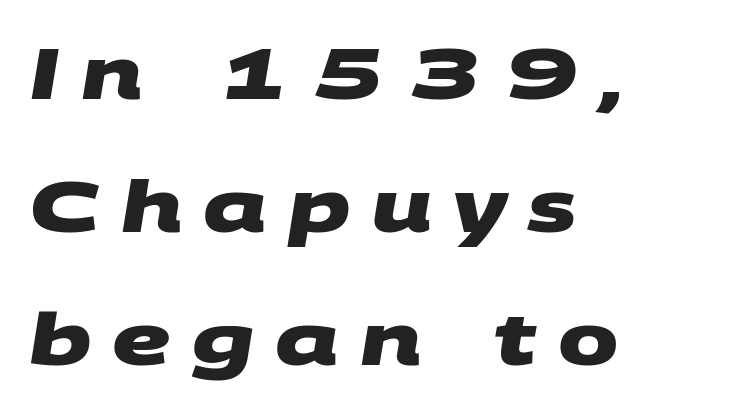
Q: Is the text bold? A: Yes.
Q: Is the typeface a serif or a sans-serif typeface? A: Sans-serif.
Q: Is the text underlined? A: No.
Q: How is the paragraph aligned? A: Left-aligned.
Q: Is the spacing between letters normal or unusually wide? A: Unusually wide.
Q: Width (condensed, normal, or wide)? A: Wide.
Q: Stroke contrast? A: Medium.
Q: x-height? A: Large.
Q: Monospaced? A: No.
